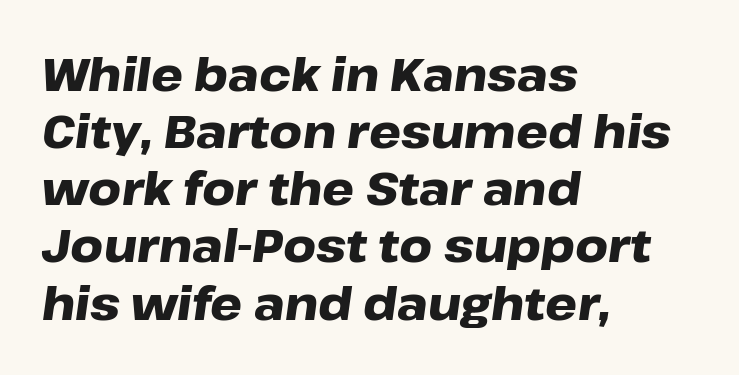
Here the designer chose a conventional face with non-uniform glyph widths. Notice how thick the strokes are: this is what a full bold looks like. A student would call this left alignment; a typographer would say flush left, rag right. Observe the lean: these are italic letterforms.
